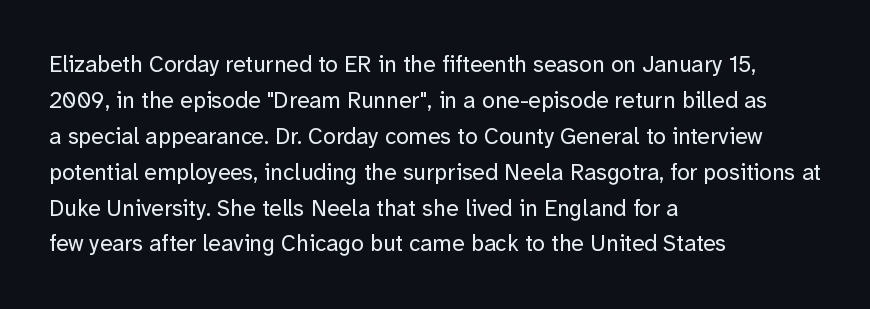
{"italic": "no", "bold": "no", "underline": "no", "align": "left", "line_spacing": "normal", "line_spacing_ratio": 1.56, "letter_spacing": "normal", "letter_spacing_em": 0.0, "glyph_px": 23}
